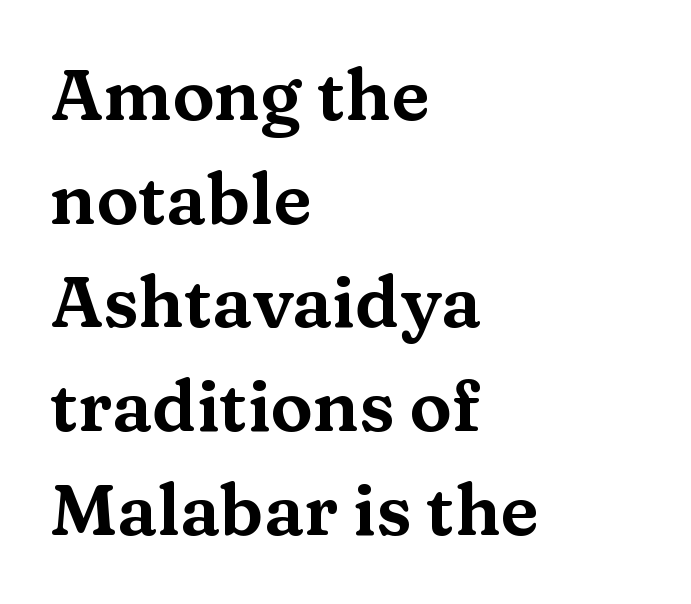
You could call the tracking neutral — neither tight nor loose. The type family on display is of the serif kind. Posture: upright roman. Spacing verdict: proportional, widths tailored to each character. Each line starts at the same left margin while the right side varies.
